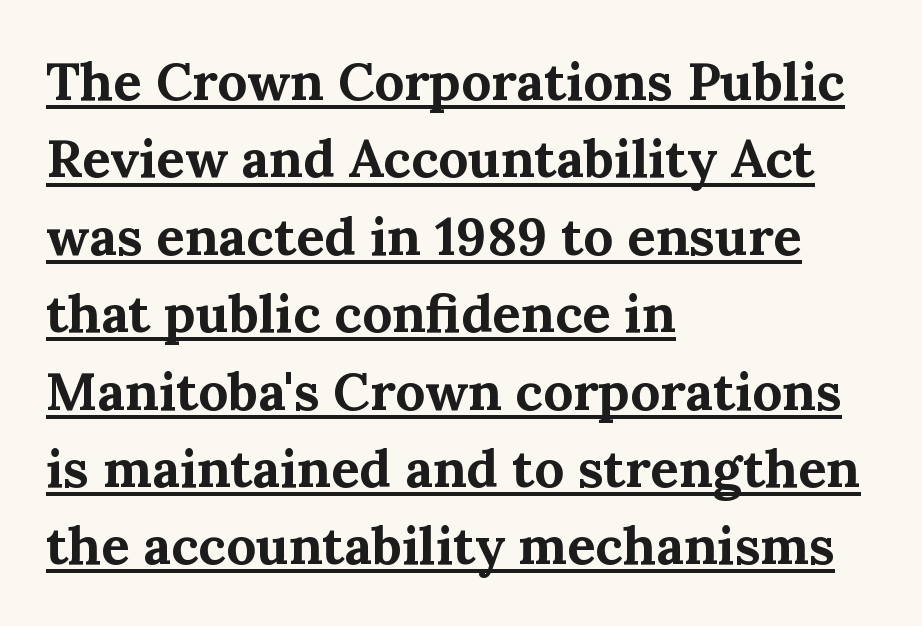
Q: Is the text bold? A: Yes.
Q: Is the text italic (slanted)? A: No, it is upright.
Q: Is the typeface a serif or a sans-serif typeface? A: Serif.
Q: Is the text underlined? A: Yes.
Q: How is the paragraph aligned? A: Left-aligned.
Q: Is the spacing between letters normal or unusually wide? A: Normal.
Q: Is the spacing between lines tight, normal or loose? A: Normal.
Q: Width (condensed, normal, or wide)? A: Normal.
Q: Stroke contrast? A: Medium.
Q: x-height? A: Medium.
Q: Monospaced? A: No.
